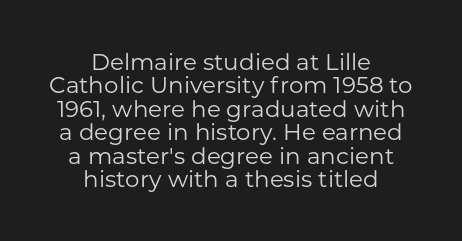
Underline: absent. Posture: straight, roman, zero tilt. Here the glyphs are tracked normally, forming tight word shapes. Leading: reduced.
